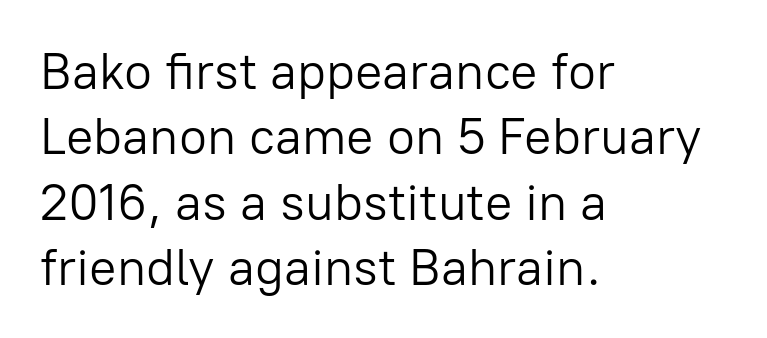
You could not count columns in this text — the font is proportionally spaced. A bare baseline throughout the passage. Think standard paragraph weight, or any step lighter than that. Tracking here is standard; glyphs follow each other at the usual distance. Rows of type keep a routine distance in the vertical direction.
